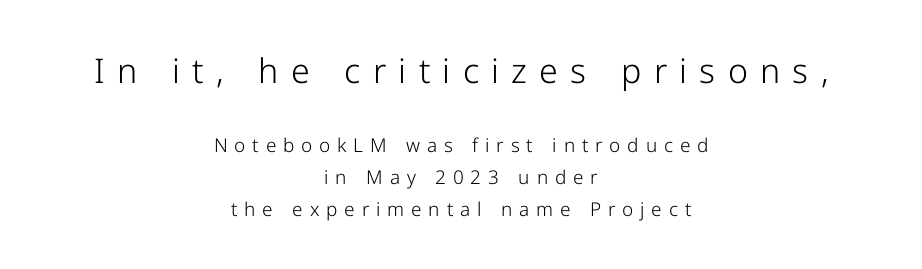
Q: Is the text bold? A: No.
Q: Is the text italic (slanted)? A: No, it is upright.
Q: Is the typeface a serif or a sans-serif typeface? A: Sans-serif.
Q: Is the text underlined? A: No.
Q: How is the paragraph aligned? A: Centered.
Q: Is the spacing between letters normal or unusually wide? A: Unusually wide.
Q: Is the spacing between lines tight, normal or loose? A: Normal.
Q: Which block of text is set in a larger size, the first (top) or the second (bottom)? A: The first (top) one.
Q: Width (condensed, normal, or wide)? A: Normal.
Q: Stroke contrast? A: Low.
Q: x-height? A: Medium.
Q: Monospaced? A: No.
